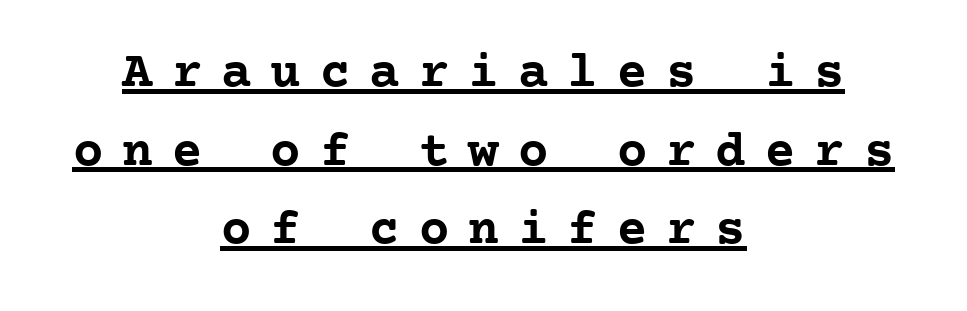
The image shows 51 px semibold serif type, upright, monospaced; set centered, normal line spacing (1.54x), unusually wide letter spacing (+0.37 em), underlined; low stroke contrast and a medium x-height.
